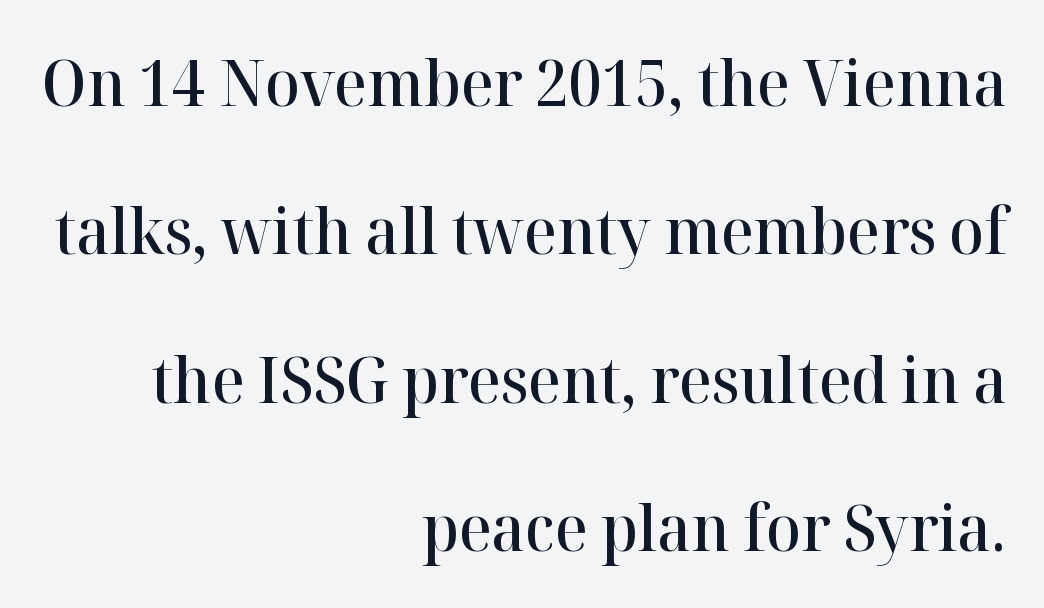
{"serif": "yes", "italic": "no", "bold": "semi", "weight": "semibold", "width": "normal", "stroke_contrast": "high", "x_height": "medium", "monospaced": "no", "underline": "no", "align": "right", "line_spacing": "loose", "line_spacing_ratio": 2.32, "letter_spacing": "normal", "letter_spacing_em": 0.0, "glyph_px": 64}
